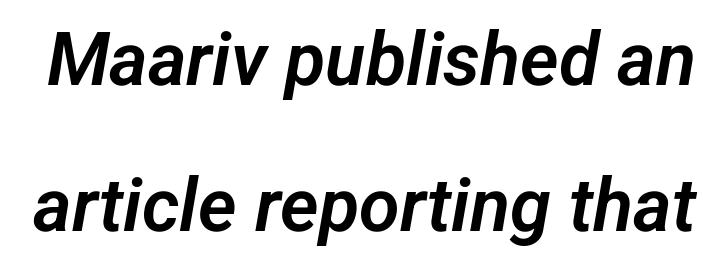
{"serif": "no", "width": "normal", "stroke_contrast": "low", "x_height": "medium", "monospaced": "no", "underline": "no", "line_spacing": "loose", "line_spacing_ratio": 1.97, "letter_spacing": "normal", "letter_spacing_em": 0.0, "glyph_px": 74}
